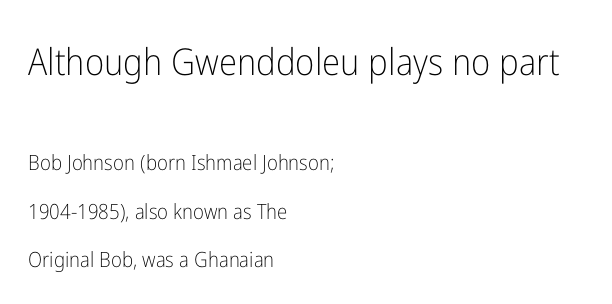
Q: Is the text bold? A: No.
Q: Is the text italic (slanted)? A: No, it is upright.
Q: Is the typeface a serif or a sans-serif typeface? A: Sans-serif.
Q: Is the text underlined? A: No.
Q: How is the paragraph aligned? A: Left-aligned.
Q: Is the spacing between letters normal or unusually wide? A: Normal.
Q: Is the spacing between lines tight, normal or loose? A: Loose.
Q: Which block of text is set in a larger size, the first (top) or the second (bottom)? A: The first (top) one.
Q: Width (condensed, normal, or wide)? A: Condensed.
Q: Stroke contrast? A: Low.
Q: x-height? A: Medium.
Q: Monospaced? A: No.
